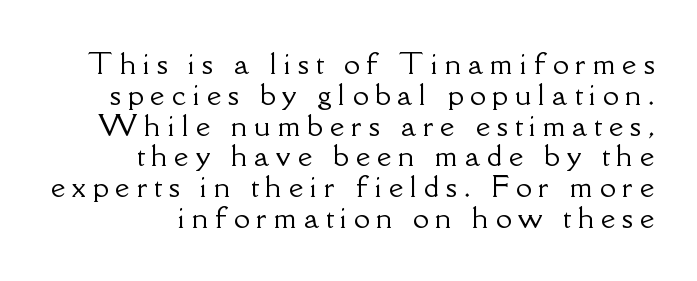
Visually the block forms a straight wall on the right and a jagged coastline on the left. Here the designer chose a conventional face with non-uniform glyph widths. Look at the bottom of the vertical strokes: they flare into serifs here. These lines have a slow, spaced-out rhythm from letter to letter. The specimen reads as upright at a glance.
